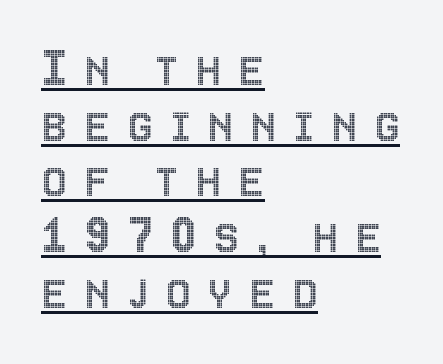
Q: Is the text italic (slanted)? A: No, it is upright.
Q: Is the text underlined? A: Yes.
Q: How is the paragraph aligned? A: Left-aligned.
Q: Is the spacing between letters normal or unusually wide? A: Unusually wide.
Q: Is the spacing between lines tight, normal or loose? A: Tight.
Q: Width (condensed, normal, or wide)? A: Condensed.
Q: x-height? A: Large.
Q: Monospaced? A: No.
